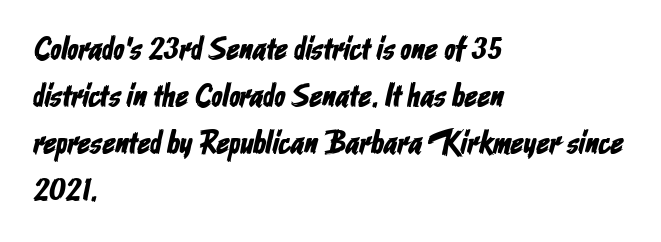
{"serif": "no", "width": "condensed", "stroke_contrast": "low", "x_height": "medium", "monospaced": "no", "underline": "no", "align": "left", "line_spacing": "normal", "line_spacing_ratio": 1.47, "letter_spacing": "normal", "letter_spacing_em": 0.0, "glyph_px": 32}
